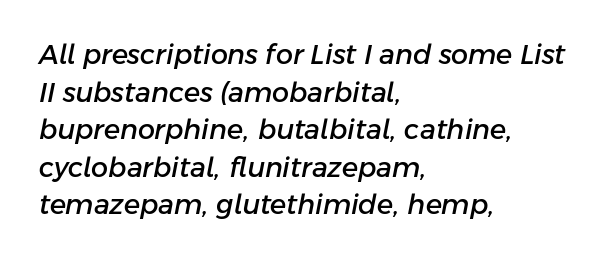
{"italic": "yes", "lean": "right", "slant_degrees": 11, "underline": "no", "align": "left", "line_spacing": "normal", "line_spacing_ratio": 1.39, "letter_spacing": "normal", "letter_spacing_em": 0.0, "glyph_px": 27}
